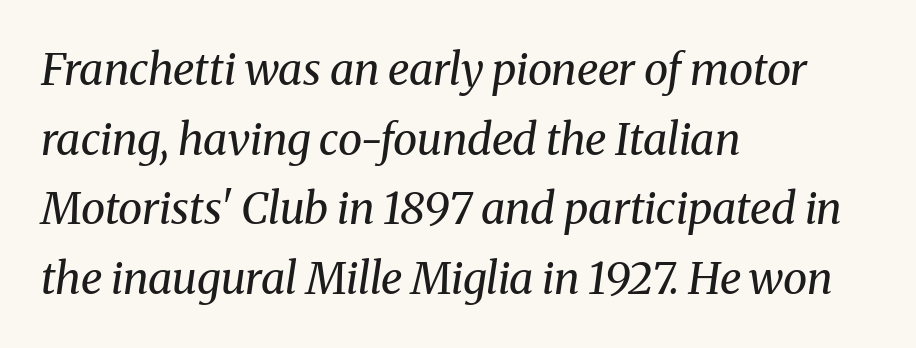
This sample uses an oblique cut, with every glyph tilted off the vertical. Line beginnings align vertically; line endings do not. These lines keep a tight, regular rhythm from letter to letter. Glance below the letters and you will spot only blank space.
